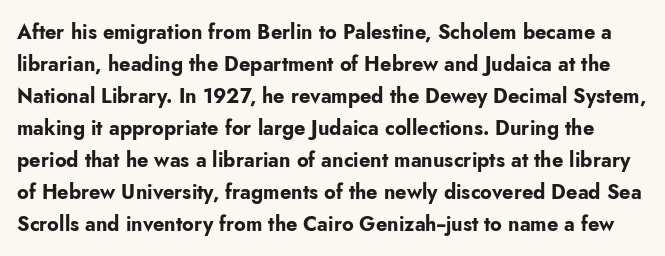
{"italic": "no", "bold": "yes", "underline": "no", "line_spacing": "normal", "line_spacing_ratio": 1.6, "letter_spacing": "normal", "letter_spacing_em": 0.0, "glyph_px": 20}
